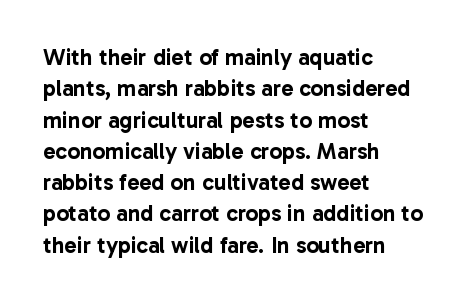
{"italic": "no", "underline": "no", "align": "left", "line_spacing": "normal", "line_spacing_ratio": 1.36, "letter_spacing": "normal", "letter_spacing_em": 0.0, "glyph_px": 23}
